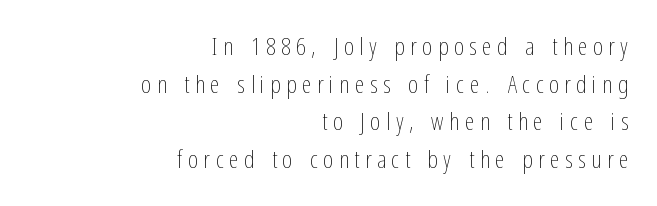
The rendering uses a moderate line-height, typical for paragraphs. A student would call this right alignment; a typographer would say flush right, rag left. What stands out about the letter spacing? Its width — letters are far apart. Quick note: underline off.
